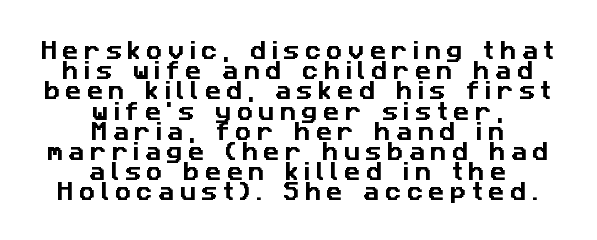
Q: Is the text underlined? A: No.
Q: How is the paragraph aligned? A: Centered.
Q: Is the spacing between letters normal or unusually wide? A: Unusually wide.
Q: Is the spacing between lines tight, normal or loose? A: Tight.
